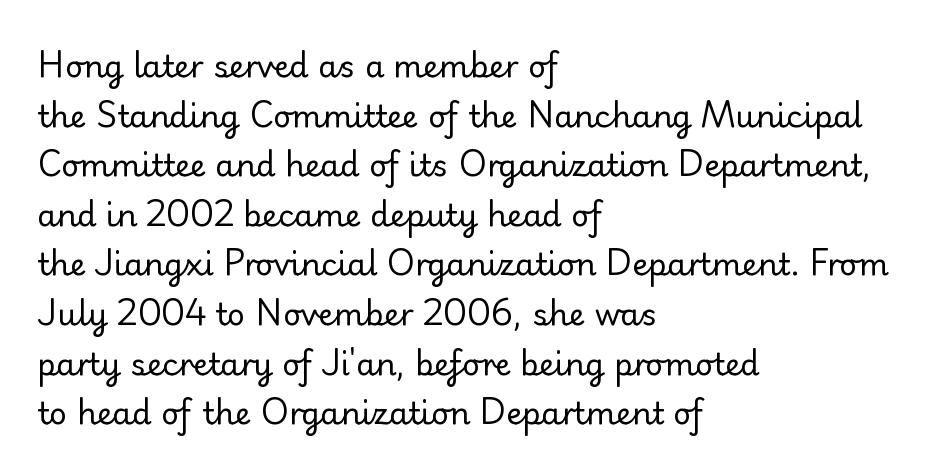
The setting favours the left margin, as ordinary paragraphs usually do. The typeface has the unassuming heft of standard copy or less. Each letter's strokes conclude bluntly, with no projecting serifs. Descender tails drop into unmarked territory.
